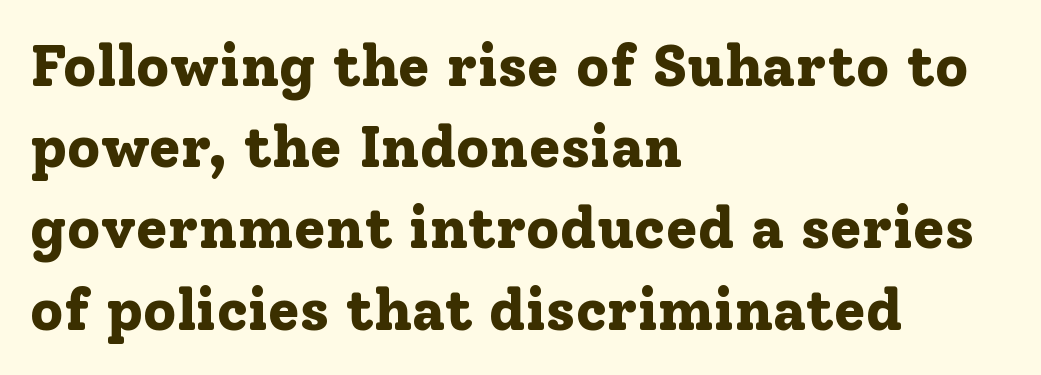
The image shows 58 px bold serif type, upright; set left-aligned, normal line spacing (1.4x), normal letter spacing, not underlined; low stroke contrast and a medium x-height.
